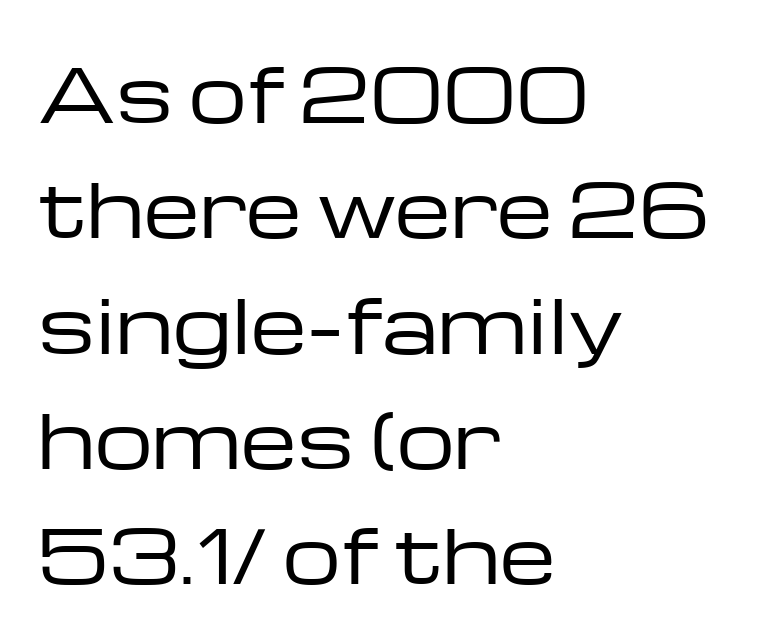
{"serif": "no", "italic": "no", "bold": "no", "weight": "regular", "width": "wide", "stroke_contrast": "low", "x_height": "medium", "monospaced": "no", "underline": "no", "align": "left", "line_spacing": "normal", "line_spacing_ratio": 1.58, "letter_spacing": "normal", "letter_spacing_em": 0.0, "glyph_px": 73}
